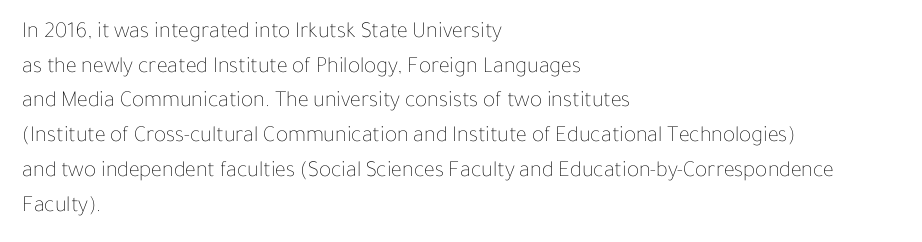
The image shows 23 px text type, upright; set left-aligned, normal line spacing (1.51x), normal letter spacing, not underlined.
